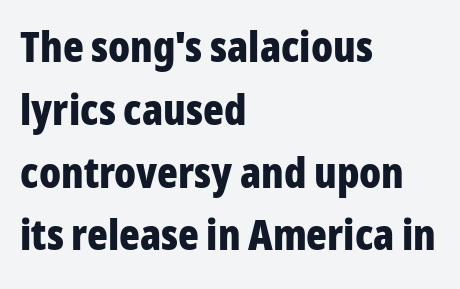
Nope, not italic — everything's standing straight. Between one letter and the next there's only the usual sliver of space. Here the designer chose a conventional face with non-uniform glyph widths. Casual observation: everything's shoved over to the left. Check where the strokes stop: nothing finishes them off — pure sans.
